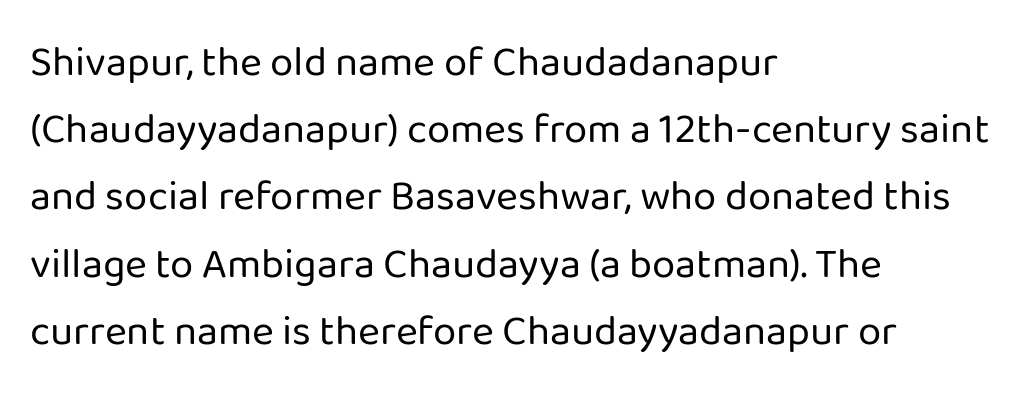
Q: Is the text bold? A: No.
Q: Is the text italic (slanted)? A: No, it is upright.
Q: Is the typeface a serif or a sans-serif typeface? A: Sans-serif.
Q: Is the text underlined? A: No.
Q: How is the paragraph aligned? A: Left-aligned.
Q: Is the spacing between letters normal or unusually wide? A: Normal.
Q: Is the spacing between lines tight, normal or loose? A: Normal.
Q: Width (condensed, normal, or wide)? A: Normal.
Q: Stroke contrast? A: Low.
Q: x-height? A: Medium.
Q: Monospaced? A: No.
